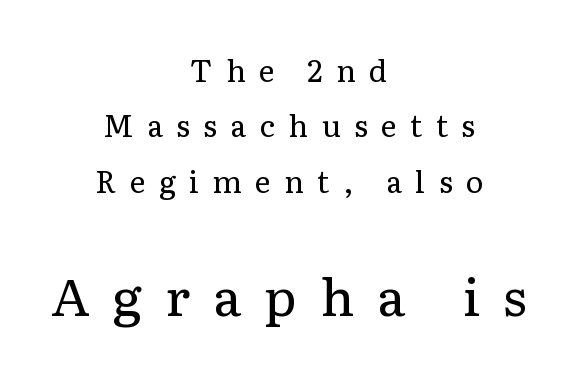
Q: Is the text bold? A: No.
Q: Is the text italic (slanted)? A: No, it is upright.
Q: Is the typeface a serif or a sans-serif typeface? A: Serif.
Q: Is the text underlined? A: No.
Q: How is the paragraph aligned? A: Centered.
Q: Is the spacing between letters normal or unusually wide? A: Unusually wide.
Q: Which block of text is set in a larger size, the first (top) or the second (bottom)? A: The second (bottom) one.
Q: Width (condensed, normal, or wide)? A: Normal.
Q: Stroke contrast? A: Low.
Q: x-height? A: Medium.
Q: Monospaced? A: No.
